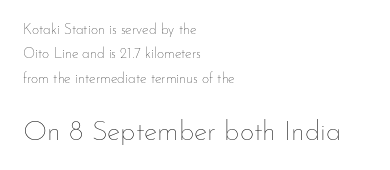
Q: Is the text bold? A: No.
Q: Is the text italic (slanted)? A: No, it is upright.
Q: Is the text underlined? A: No.
Q: How is the paragraph aligned? A: Left-aligned.
Q: Is the spacing between letters normal or unusually wide? A: Normal.
Q: Which block of text is set in a larger size, the first (top) or the second (bottom)? A: The second (bottom) one.
Q: Width (condensed, normal, or wide)? A: Normal.
Q: Stroke contrast? A: Low.
Q: x-height? A: Small.
Q: Monospaced? A: No.
